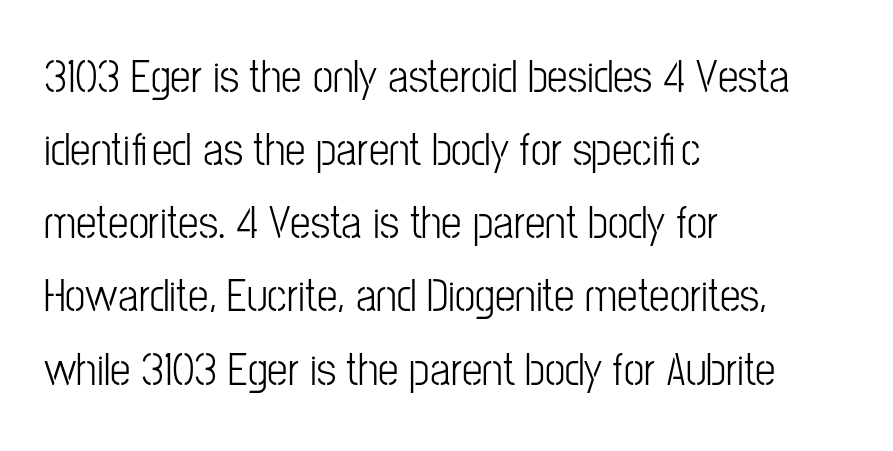
Q: Is the text bold? A: No.
Q: Is the text italic (slanted)? A: No, it is upright.
Q: Is the typeface a serif or a sans-serif typeface? A: Sans-serif.
Q: Is the text underlined? A: No.
Q: How is the paragraph aligned? A: Left-aligned.
Q: Is the spacing between letters normal or unusually wide? A: Normal.
Q: Is the spacing between lines tight, normal or loose? A: Normal.
Q: Width (condensed, normal, or wide)? A: Condensed.
Q: Stroke contrast? A: Low.
Q: x-height? A: Medium.
Q: Monospaced? A: No.
